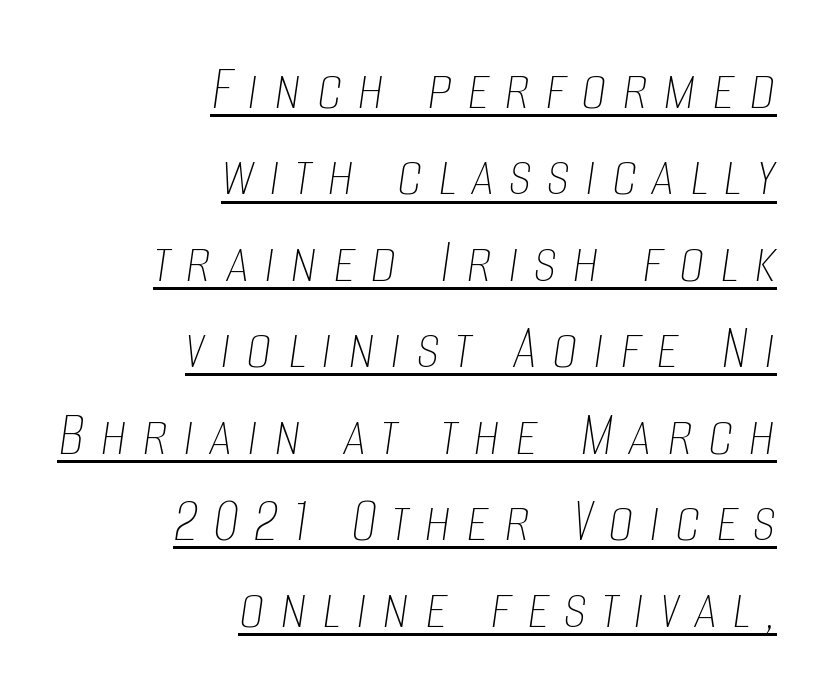
{"italic": "yes", "lean": "right", "slant_degrees": 8, "bold": "no", "weight": "thin", "width": "condensed", "stroke_contrast": "low", "x_height": "large", "monospaced": "no", "underline": "yes", "align": "right", "line_spacing": "normal", "line_spacing_ratio": 1.33, "letter_spacing": "wide", "letter_spacing_em": 0.23, "glyph_px": 65}
